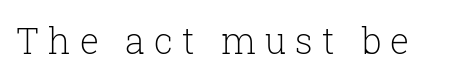
Q: Is the text bold? A: No.
Q: Is the text italic (slanted)? A: No, it is upright.
Q: Is the typeface a serif or a sans-serif typeface? A: Serif.
Q: Is the text underlined? A: No.
Q: Is the spacing between letters normal or unusually wide? A: Unusually wide.
Q: Width (condensed, normal, or wide)? A: Normal.
Q: Stroke contrast? A: Low.
Q: x-height? A: Medium.
Q: Monospaced? A: No.
